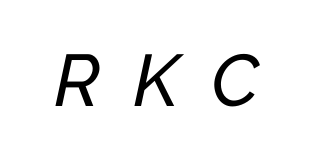
Q: Is the text italic (slanted)? A: Yes, it leans right by about 12 degrees.
Q: Is the text underlined? A: No.
Q: Is the spacing between letters normal or unusually wide? A: Unusually wide.
Q: Width (condensed, normal, or wide)? A: Normal.
Q: Stroke contrast? A: Low.
Q: x-height? A: Medium.
Q: Monospaced? A: No.
